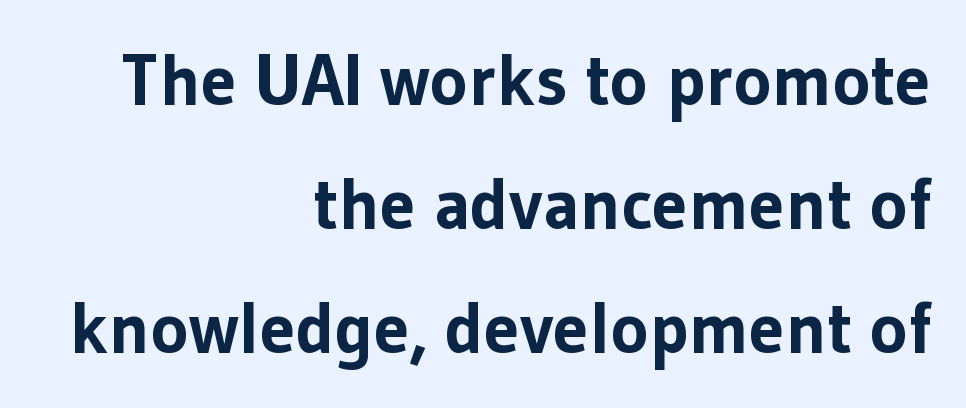
Q: Is the text bold? A: Yes.
Q: Is the text italic (slanted)? A: No, it is upright.
Q: Is the typeface a serif or a sans-serif typeface? A: Sans-serif.
Q: Is the text underlined? A: No.
Q: How is the paragraph aligned? A: Right-aligned.
Q: Is the spacing between letters normal or unusually wide? A: Normal.
Q: Width (condensed, normal, or wide)? A: Normal.
Q: Stroke contrast? A: Low.
Q: x-height? A: Medium.
Q: Monospaced? A: No.
